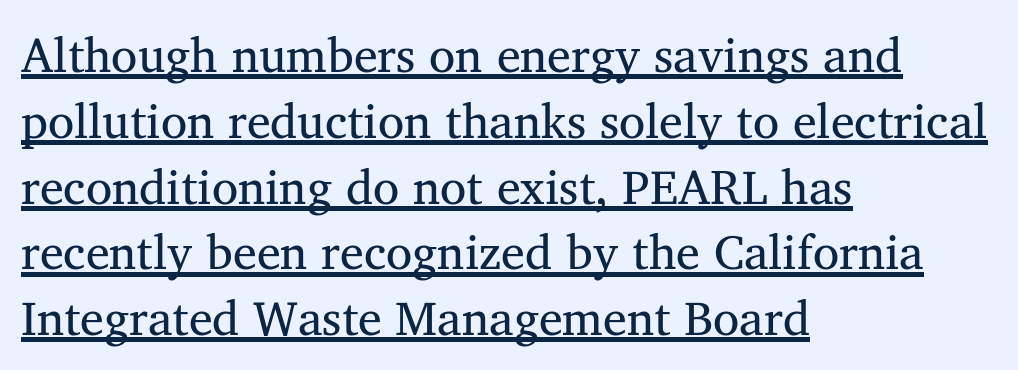
Character widths vary here, with narrow letters taking less room than wide ones. The letters stand upright; this is a roman face. The strokes carry an ordinary text weight at most. The line-height multiplier appears to be the usual default.
